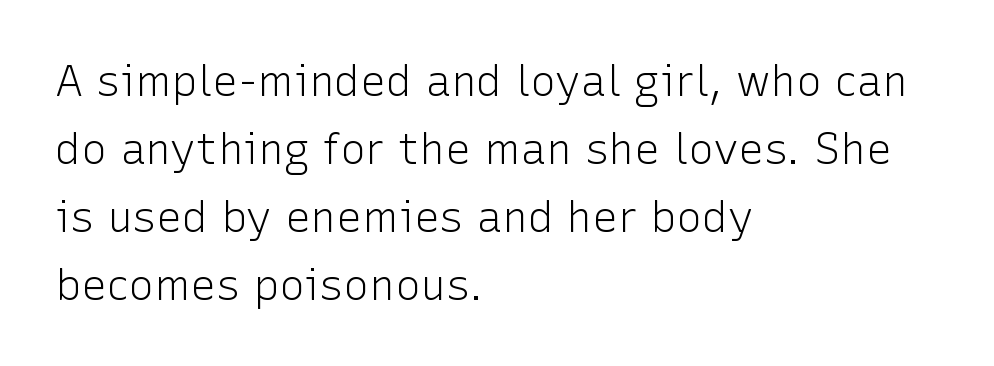
Evenly set lines give the paragraph a standard silhouette. Stroke thickness stays within the range of a standard reading face or lighter. Letters rest on an invisible, unmarked baseline. Unlike a traditional serif, this face leaves its strokes unadorned.
